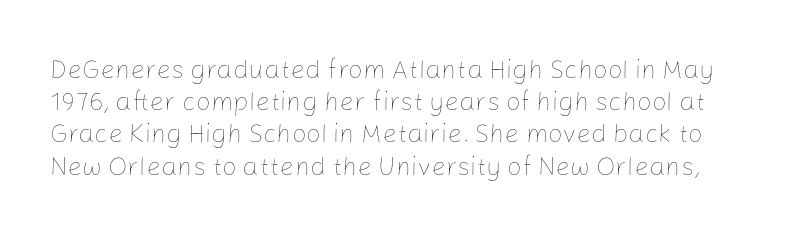
The image shows 26 px text type, upright; set line spacing 1.24x, normal letter spacing, not underlined.
